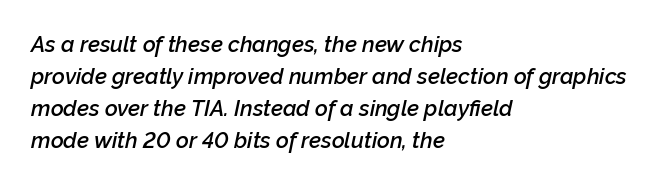
Notice how the stems are inclined rather than vertical — that's the hallmark of italics. Characters follow at the spacing the type designer built in. Alignment: flush left. The area under the type is left untouched. This is the in-between weight designers call semibold or demi.
